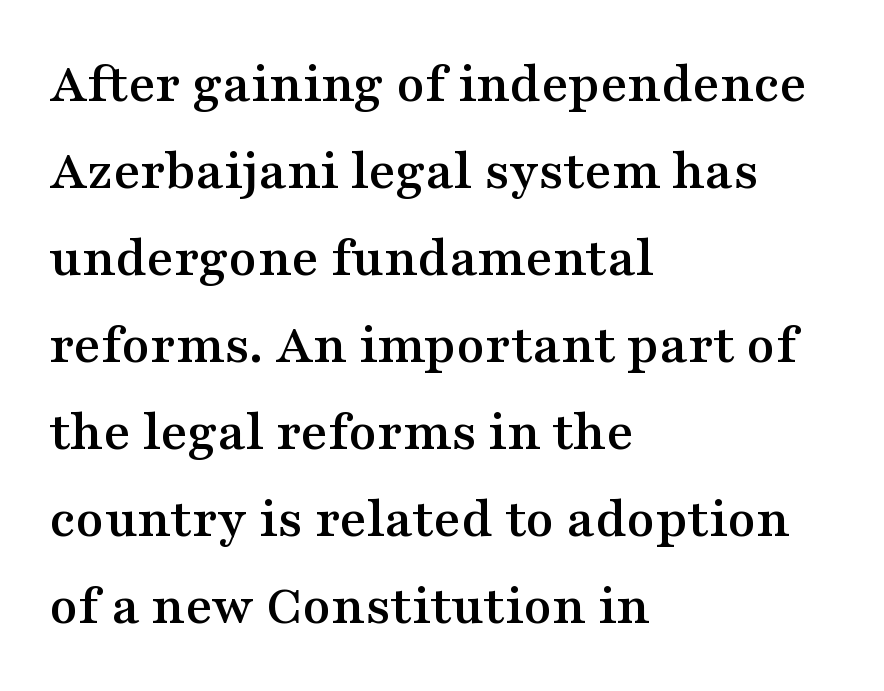
In terms of letterform style, serifs are clearly present. The face used here is proportionally spaced, like ordinary book or web type. In terms of leading, this rendering sits right in the middle. Nobody drew a line under any word here. You can tell it's not italic because the verticals are truly vertical.
